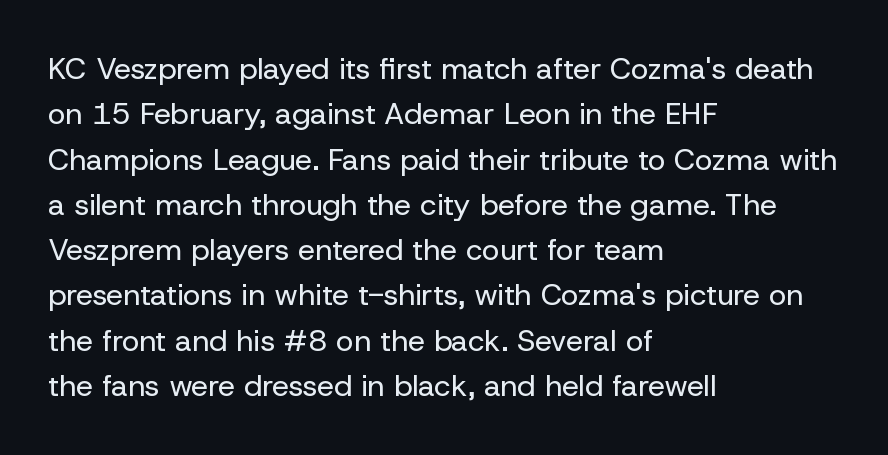
{"serif": "no", "italic": "no", "bold": "no", "weight": "regular", "width": "normal", "stroke_contrast": "low", "x_height": "medium", "monospaced": "no", "underline": "no", "align": "left", "line_spacing": "normal", "line_spacing_ratio": 1.51, "letter_spacing": "normal", "letter_spacing_em": 0.0, "glyph_px": 30}
